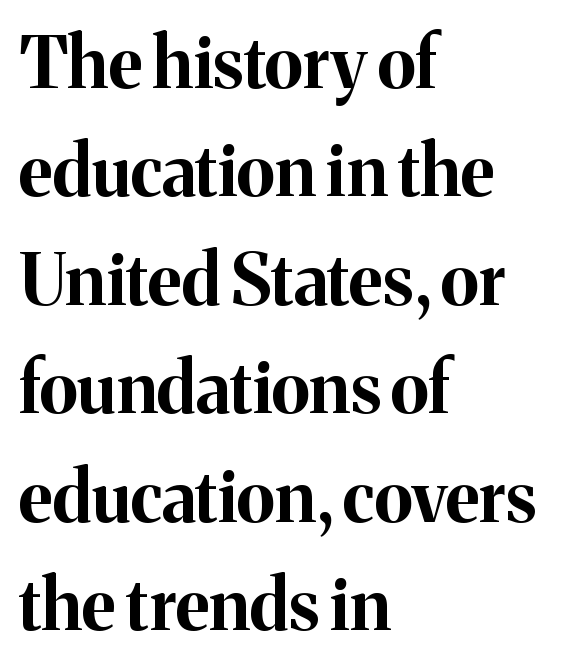
{"serif": "yes", "italic": "no", "bold": "yes", "weight": "bold", "width": "normal", "stroke_contrast": "medium", "x_height": "medium", "monospaced": "no", "underline": "no", "align": "left", "line_spacing": "normal", "line_spacing_ratio": 1.55, "letter_spacing": "normal", "letter_spacing_em": 0.0, "glyph_px": 70}
